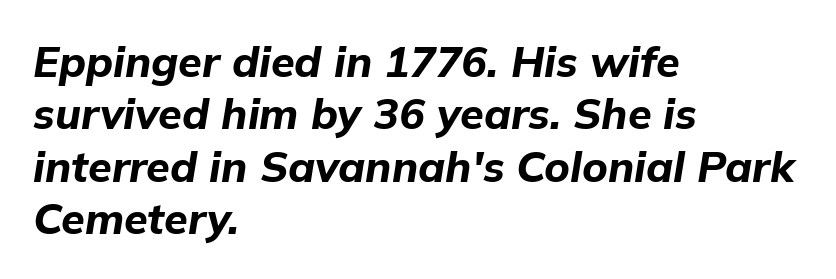
The image shows 43 px bold type, italic (leaning right); set left-aligned, line spacing 1.22x, normal letter spacing, not underlined; low stroke contrast and a medium x-height.
